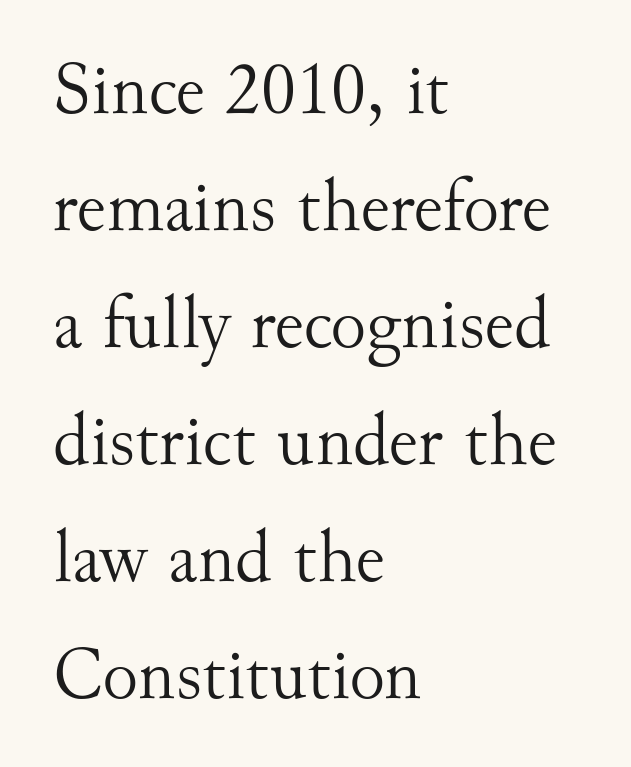
{"serif": "yes", "italic": "no", "bold": "no", "weight": "light", "width": "normal", "stroke_contrast": "medium", "x_height": "small", "monospaced": "no", "underline": "no", "align": "left", "line_spacing": "normal", "line_spacing_ratio": 1.56, "letter_spacing": "normal", "letter_spacing_em": 0.0, "glyph_px": 75}
